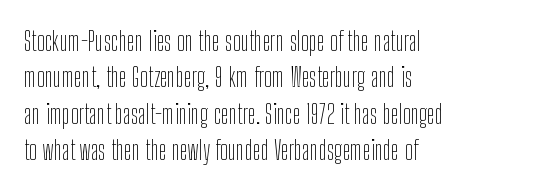
{"italic": "no", "bold": "no", "underline": "no", "align": "left", "line_spacing": "normal", "line_spacing_ratio": 1.35, "letter_spacing": "normal", "letter_spacing_em": 0.0, "glyph_px": 27}
